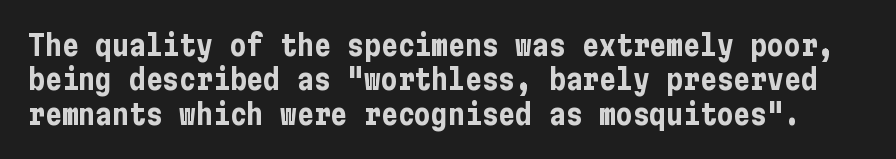
{"serif": "no", "italic": "no", "bold": "yes", "weight": "bold", "width": "condensed", "stroke_contrast": "low", "x_height": "medium", "underline": "no", "line_spacing_ratio": 1.23, "letter_spacing": "normal", "letter_spacing_em": 0.0, "glyph_px": 28}
